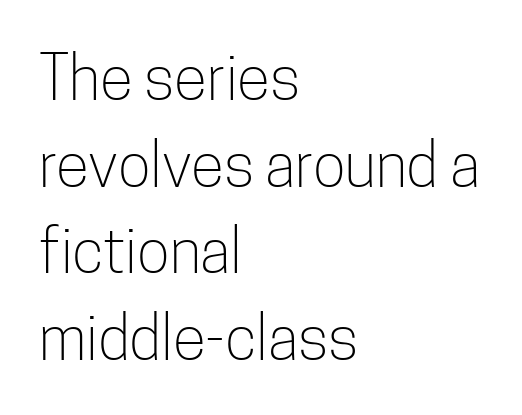
Q: Is the text bold? A: No.
Q: Is the text italic (slanted)? A: No, it is upright.
Q: Is the typeface a serif or a sans-serif typeface? A: Sans-serif.
Q: Is the text underlined? A: No.
Q: How is the paragraph aligned? A: Left-aligned.
Q: Is the spacing between letters normal or unusually wide? A: Normal.
Q: Is the spacing between lines tight, normal or loose? A: Normal.
Q: Width (condensed, normal, or wide)? A: Condensed.
Q: Stroke contrast? A: Low.
Q: x-height? A: Medium.
Q: Monospaced? A: No.
